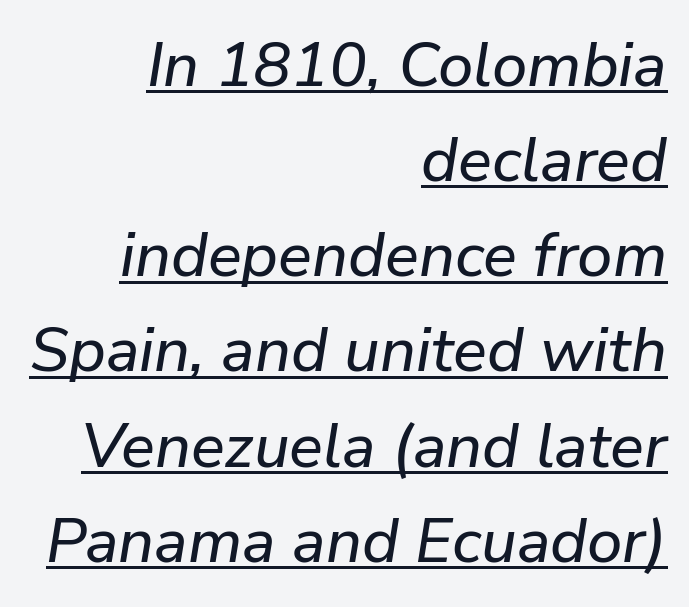
The image shows 63 px text type, italic (leaning right); set right-aligned, normal line spacing (1.51x), normal letter spacing, underlined; low stroke contrast and a medium x-height.
